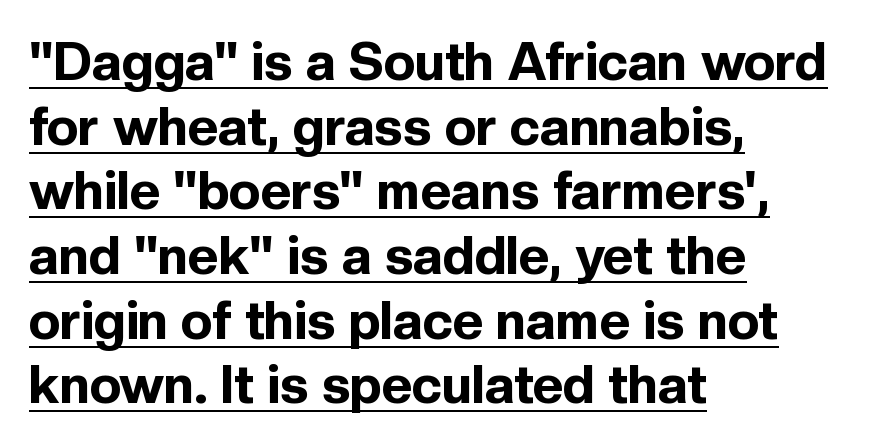
{"serif": "no", "italic": "no", "bold": "yes", "weight": "bold", "width": "normal", "x_height": "medium", "monospaced": "no", "underline": "yes", "align": "left", "line_spacing_ratio": 1.22, "letter_spacing": "normal", "letter_spacing_em": 0.0, "glyph_px": 53}
